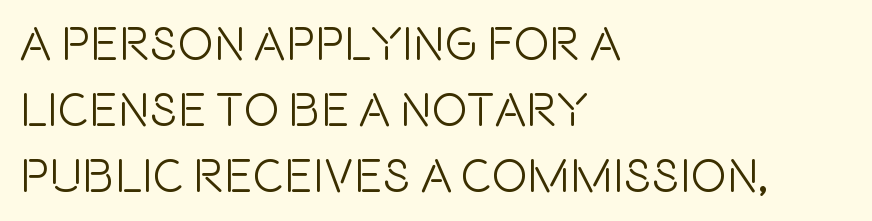
Q: Is the text italic (slanted)? A: No, it is upright.
Q: Is the typeface a serif or a sans-serif typeface? A: Sans-serif.
Q: Is the text underlined? A: No.
Q: How is the paragraph aligned? A: Left-aligned.
Q: Is the spacing between letters normal or unusually wide? A: Normal.
Q: Is the spacing between lines tight, normal or loose? A: Normal.
Q: Width (condensed, normal, or wide)? A: Condensed.
Q: x-height? A: Large.
Q: Monospaced? A: No.
